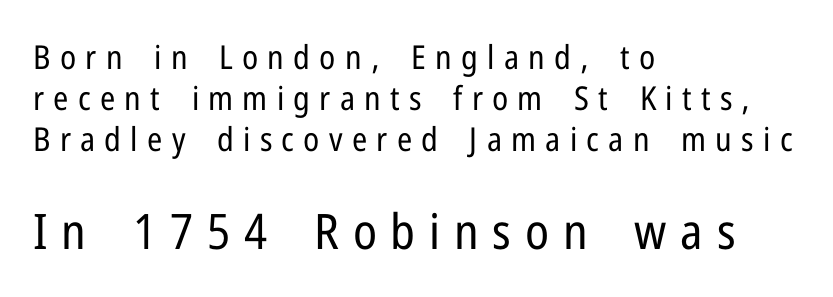
Top chunk: small. Bottom chunk: large. The glyphs in this specimen are sans serif. Leading: standard. Character widths vary here, with narrow letters taking less room than wide ones. Nobody drew a line under any word here.
